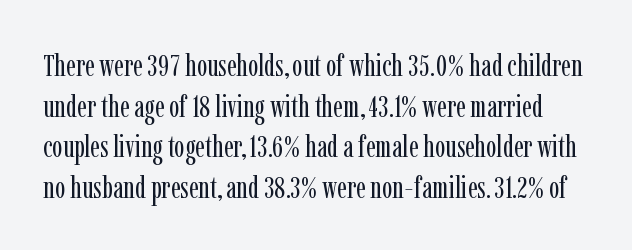
{"serif": "yes", "italic": "no", "bold": "no", "weight": "regular", "width": "condensed", "stroke_contrast": "low", "x_height": "medium", "monospaced": "no", "underline": "no", "line_spacing": "normal", "line_spacing_ratio": 1.31, "letter_spacing": "normal", "letter_spacing_em": 0.0, "glyph_px": 31}
